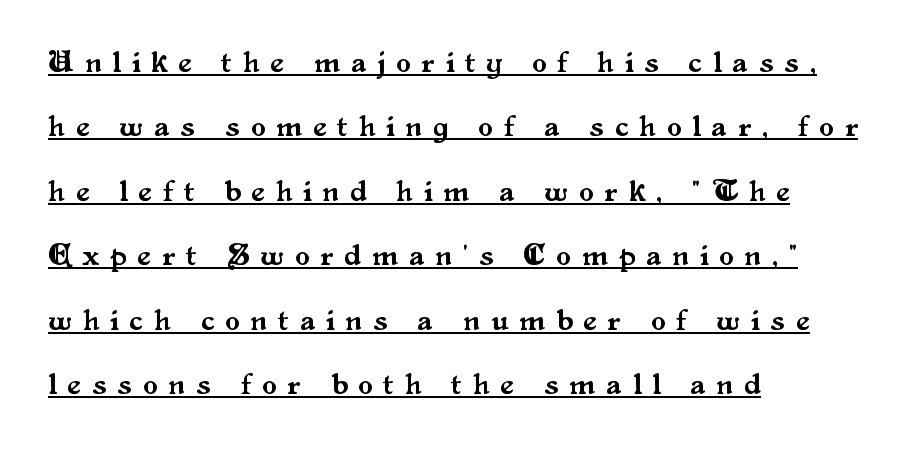
Q: Is the text italic (slanted)? A: No, it is upright.
Q: Is the typeface a serif or a sans-serif typeface? A: Serif.
Q: Is the text underlined? A: Yes.
Q: How is the paragraph aligned? A: Left-aligned.
Q: Is the spacing between letters normal or unusually wide? A: Unusually wide.
Q: Is the spacing between lines tight, normal or loose? A: Loose.
Q: Width (condensed, normal, or wide)? A: Normal.
Q: Stroke contrast? A: Medium.
Q: x-height? A: Small.
Q: Monospaced? A: No.
